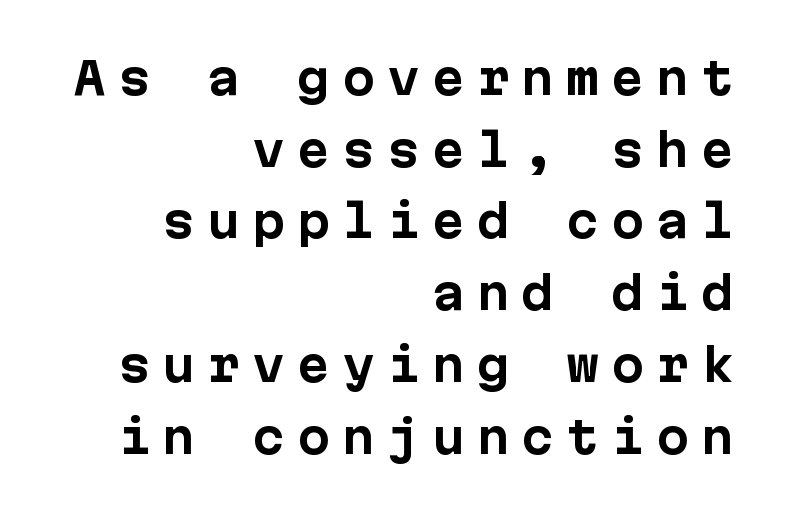
{"serif": "no", "italic": "no", "bold": "yes", "weight": "bold", "width": "normal", "stroke_contrast": "low", "x_height": "medium", "underline": "no", "align": "right", "line_spacing": "normal", "line_spacing_ratio": 1.63, "letter_spacing": "wide", "letter_spacing_em": 0.27, "glyph_px": 44}
